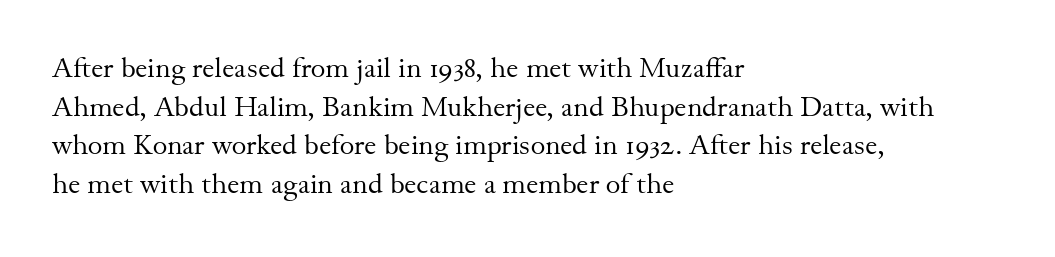
Q: Is the text bold? A: No.
Q: Is the text italic (slanted)? A: No, it is upright.
Q: Is the typeface a serif or a sans-serif typeface? A: Serif.
Q: Is the text underlined? A: No.
Q: How is the paragraph aligned? A: Left-aligned.
Q: Is the spacing between letters normal or unusually wide? A: Normal.
Q: Is the spacing between lines tight, normal or loose? A: Normal.
Q: Width (condensed, normal, or wide)? A: Normal.
Q: Stroke contrast? A: Medium.
Q: x-height? A: Small.
Q: Monospaced? A: No.
